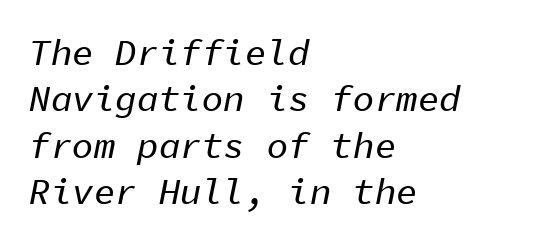
No word sits above an underline. The lines in this sample share a left origin and differ only in where they stop. In terms of leading, this rendering sits right in the middle. There's an unmistakable incline to the writing here.
